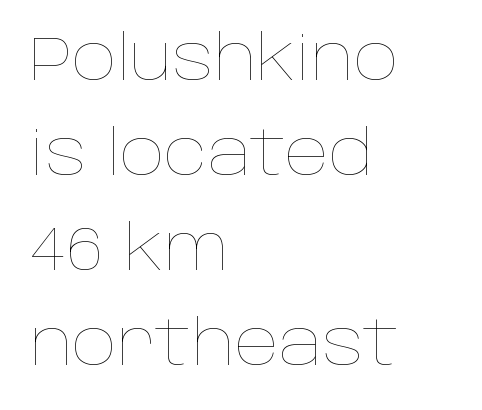
Left-aligned paragraph, ragged on the right. The lettering stays uniformly vertical, giving the passage a roman look. Summary of vertical rhythm: regular, with standard interline spacing. Check the space under the baseline: it is left empty. The characters are drawn with everyday or finer stroke widths.
